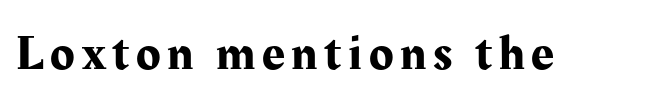
The lettering holds an erect, upright posture throughout. The passage shown is typed in a proportional face where columns would drift. To sum up the face: it has serifs. Check under the words: just untouched page.
